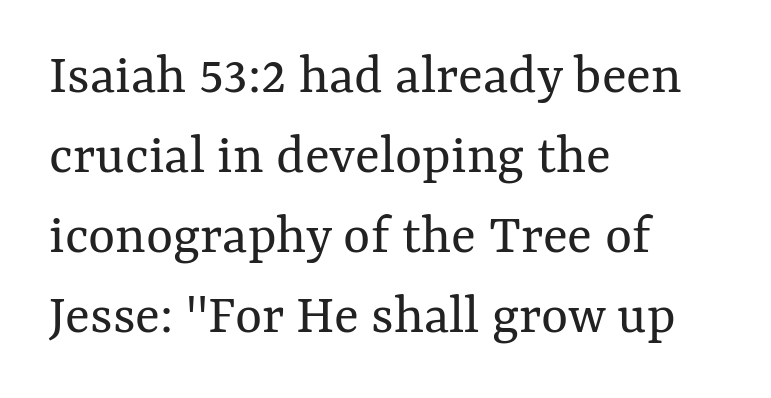
The image shows 58 px regular-weight type, upright; set left-aligned, normal line spacing (1.38x), normal letter spacing, not underlined; medium stroke contrast and a medium x-height.
